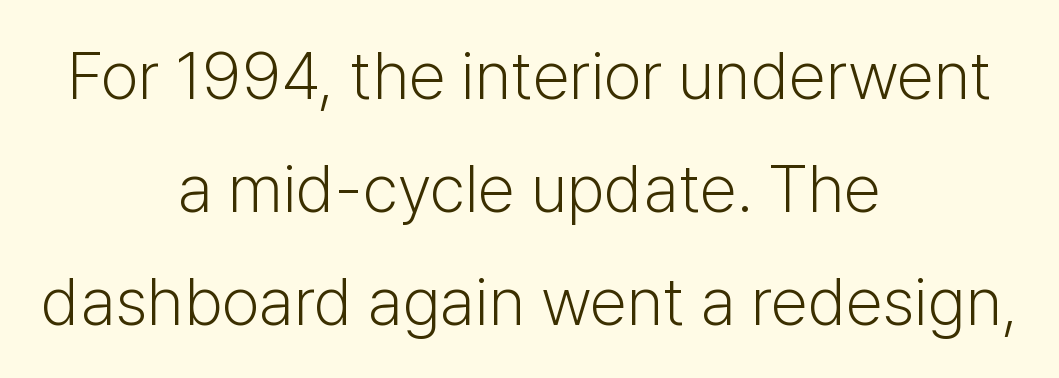
Upright lettering throughout. Short note: letters normally spaced. Is this a sans? Yes — the strokes have no serifs. Do the characters align in a grid? No, the font is proportional. One glance says typical: line gaps are just what's usual.
